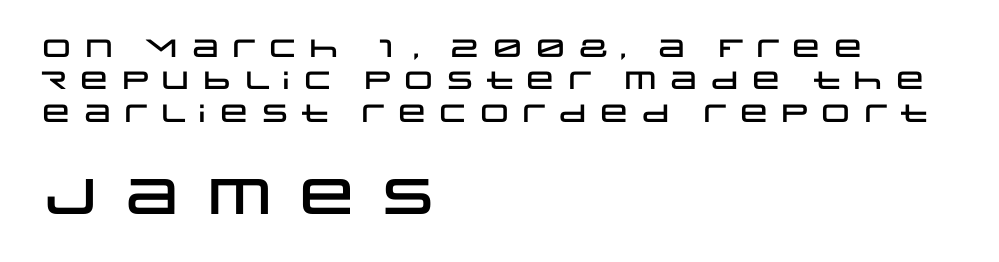
The emphasis by scale lands on block number two, below. Horizontal alignment here is leftward, the default for most running prose. You can tell it's not italic because the verticals are truly vertical. Classification — sans serif. Varying glyph widths throughout — classic text-font behaviour.
